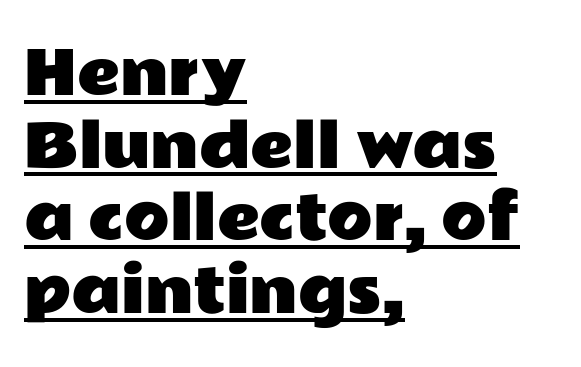
{"serif": "no", "italic": "no", "width": "wide", "stroke_contrast": "low", "x_height": "medium", "monospaced": "no", "underline": "yes", "align": "left", "line_spacing_ratio": 1.23, "letter_spacing": "normal", "letter_spacing_em": 0.0, "glyph_px": 59}
